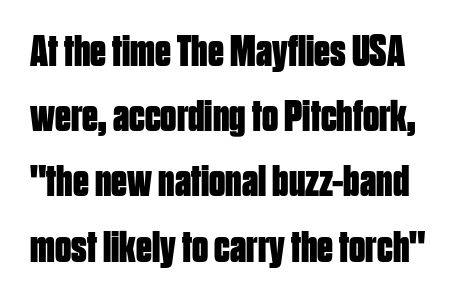
{"serif": "no", "italic": "no", "bold": "yes", "weight": "bold", "width": "condensed", "stroke_contrast": "low", "x_height": "large", "monospaced": "no", "underline": "no", "line_spacing": "normal", "line_spacing_ratio": 1.45, "letter_spacing": "normal", "letter_spacing_em": 0.0, "glyph_px": 45}
